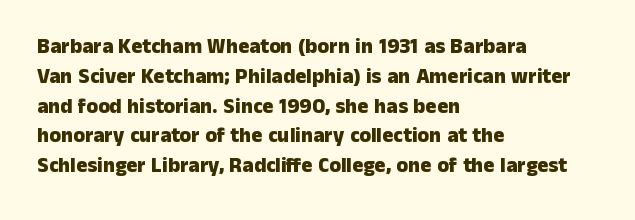
{"italic": "no", "bold": "yes", "underline": "no", "align": "left", "line_spacing": "normal", "line_spacing_ratio": 1.42, "letter_spacing": "normal", "letter_spacing_em": 0.0, "glyph_px": 21}
